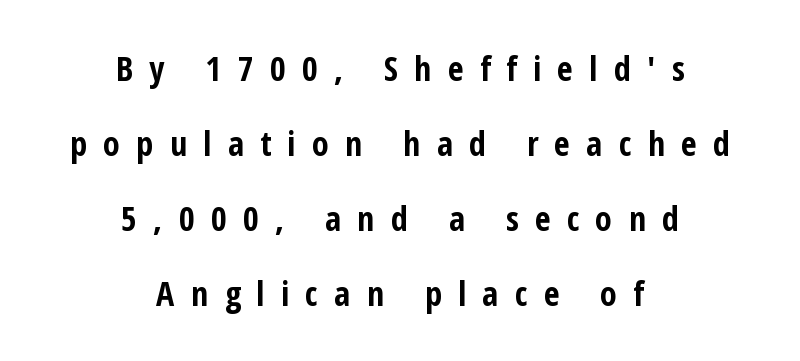
{"serif": "no", "italic": "no", "bold": "yes", "weight": "bold", "width": "condensed", "stroke_contrast": "low", "x_height": "medium", "monospaced": "no", "underline": "no", "align": "center", "line_spacing": "loose", "line_spacing_ratio": 2.21, "letter_spacing": "wide", "letter_spacing_em": 0.48, "glyph_px": 34}
